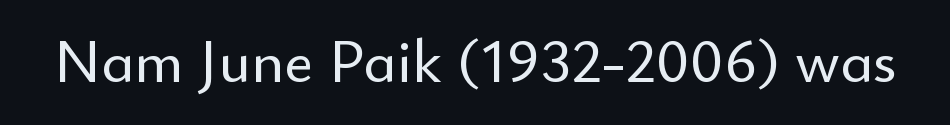
Any mark beneath the type? The region is blank. Stroke terminals: plain, sans-serif. Ascenders rise straight up at ninety degrees. These lines keep a tight, regular rhythm from letter to letter. The rendering uses natural spacing where letterforms have individual widths.
